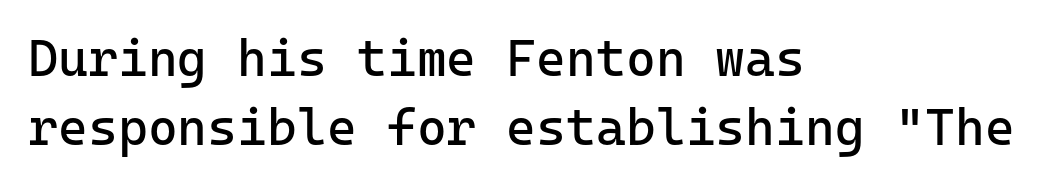
The face used here is monospaced, like something from a code editor. Vertical stems look standard width or narrower in stroke. The vertical gap from one line to the next is medium. Has an underline been added? It has not.
